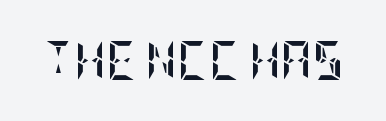
Q: Is the text bold? A: Yes.
Q: Is the text italic (slanted)? A: No, it is upright.
Q: Is the text underlined? A: No.
Q: Is the spacing between letters normal or unusually wide? A: Normal.
Q: Width (condensed, normal, or wide)? A: Condensed.
Q: Stroke contrast? A: Low.
Q: x-height? A: Large.
